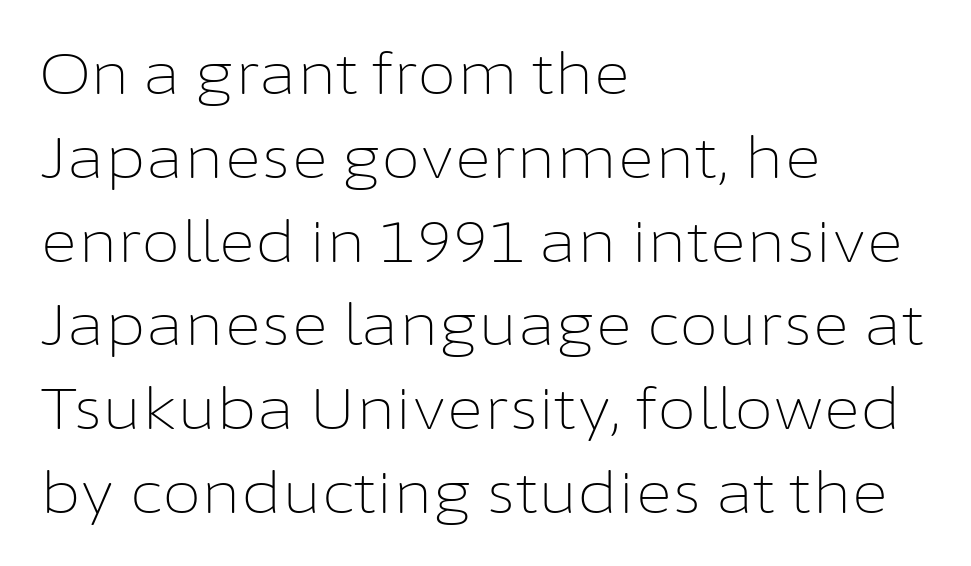
The block of text has a typical density, with ordinary space between rows. You could not count columns in this text — the font is proportionally spaced. This rendering employs a face without finishing strokes, i.e., a sans-serif. Weight: regular or lighter.
